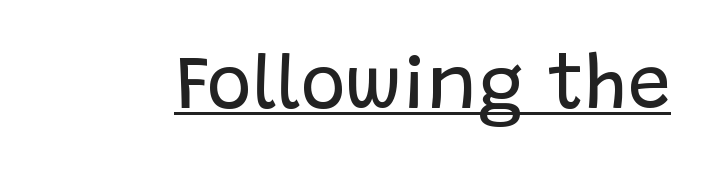
The passage shown has conventional tracking throughout. The type family on display is of the sans-serif kind. What decoration does the sample have? An underline. Notice how the stems are strictly vertical — no italics here.
